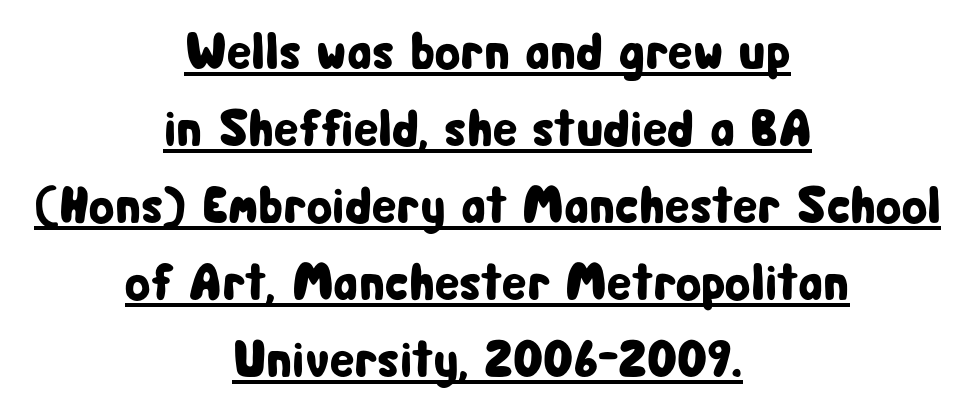
Q: Is the text italic (slanted)? A: No, it is upright.
Q: Is the typeface a serif or a sans-serif typeface? A: Sans-serif.
Q: Is the text underlined? A: Yes.
Q: How is the paragraph aligned? A: Centered.
Q: Is the spacing between letters normal or unusually wide? A: Normal.
Q: Is the spacing between lines tight, normal or loose? A: Normal.
Q: Width (condensed, normal, or wide)? A: Condensed.
Q: Stroke contrast? A: Low.
Q: x-height? A: Medium.
Q: Monospaced? A: No.
